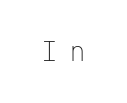
Q: Is the text bold? A: No.
Q: Is the text italic (slanted)? A: No, it is upright.
Q: Is the text underlined? A: No.
Q: Is the spacing between letters normal or unusually wide? A: Unusually wide.
